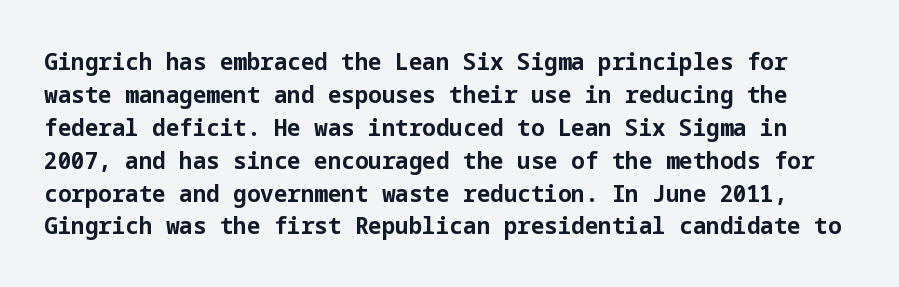
{"italic": "no", "bold": "yes", "underline": "no", "line_spacing": "normal", "line_spacing_ratio": 1.37, "letter_spacing": "normal", "letter_spacing_em": 0.0, "glyph_px": 24}
